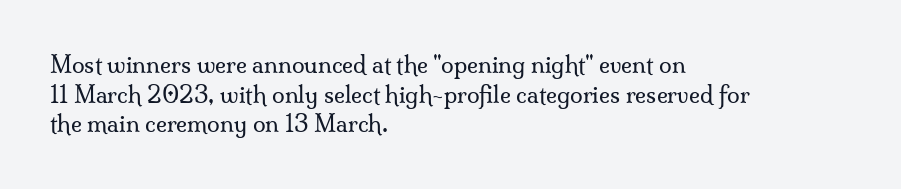
The lines sit at an ordinary, default distance from one another. The rag falls on the right side of this text block. The characters are drawn with everyday or finer stroke widths. Descender tails drop into unmarked territory.
